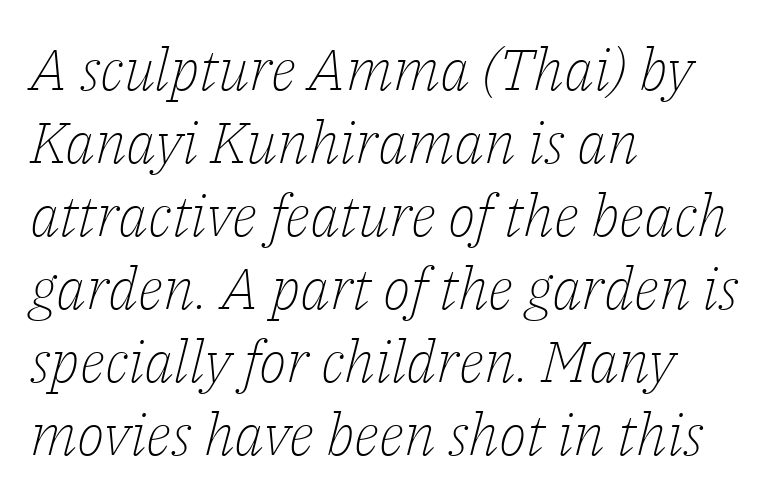
{"serif": "yes", "italic": "yes", "lean": "right", "slant_degrees": 14, "bold": "no", "weight": "light", "width": "normal", "stroke_contrast": "low", "x_height": "medium", "monospaced": "no", "underline": "no", "align": "left", "line_spacing": "normal", "line_spacing_ratio": 1.26, "letter_spacing": "normal", "letter_spacing_em": 0.0, "glyph_px": 58}
